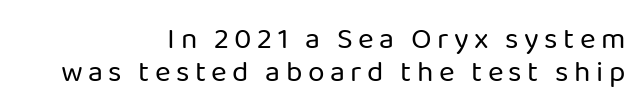
{"serif": "no", "italic": "no", "bold": "no", "weight": "regular", "width": "normal", "stroke_contrast": "low", "x_height": "medium", "monospaced": "no", "underline": "no", "align": "right", "line_spacing": "tight", "line_spacing_ratio": 1.11, "glyph_px": 30}
